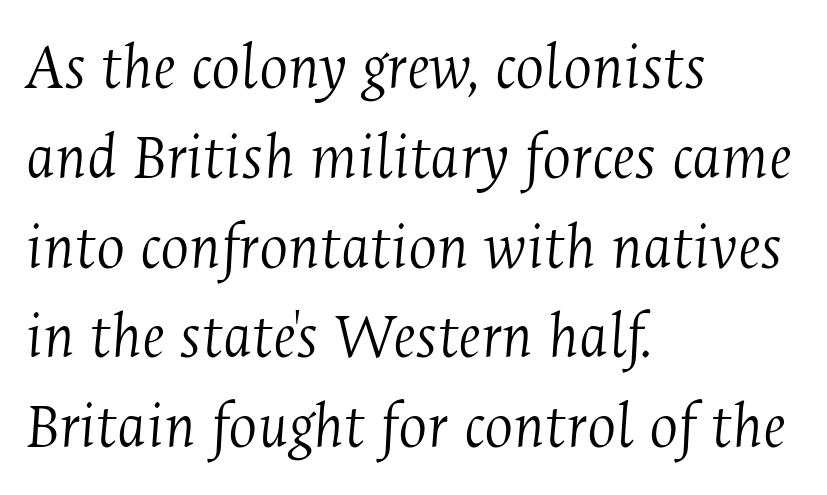
The type family on display is of the serif kind. You could call the tracking neutral — neither tight nor loose. Weight: not bold — regular or lighter. Glance below the letters and you will spot only blank space. Observe the lean: these are italic letterforms. The block of text has a typical density, with ordinary space between rows.
